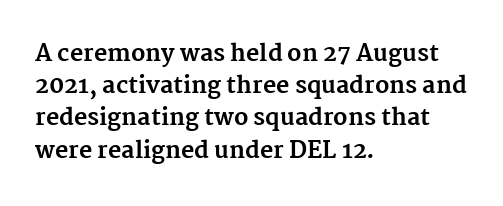
{"italic": "no", "bold": "yes", "underline": "no", "align": "left", "line_spacing": "normal", "line_spacing_ratio": 1.4, "letter_spacing": "normal", "letter_spacing_em": 0.0, "glyph_px": 23}
